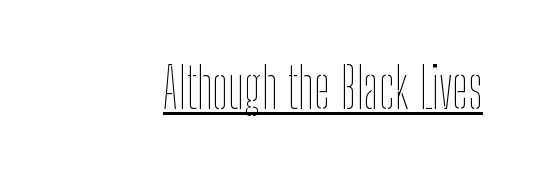
Q: Is the text bold? A: No.
Q: Is the text italic (slanted)? A: No, it is upright.
Q: Is the text underlined? A: Yes.
Q: How is the paragraph aligned? A: Right-aligned.
Q: Is the spacing between letters normal or unusually wide? A: Normal.
Q: Width (condensed, normal, or wide)? A: Condensed.
Q: Stroke contrast? A: Low.
Q: x-height? A: Medium.
Q: Monospaced? A: No.
